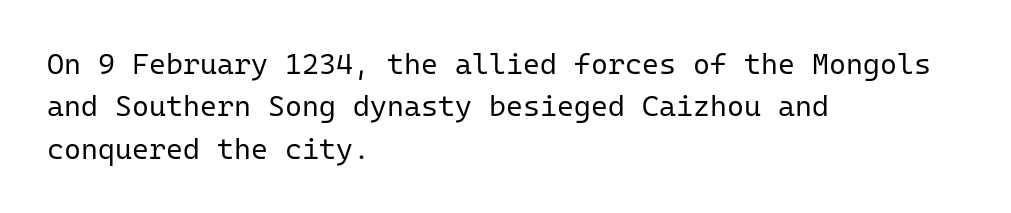
{"serif": "no", "italic": "no", "bold": "no", "weight": "regular", "width": "normal", "stroke_contrast": "low", "x_height": "medium", "monospaced": "yes", "underline": "no", "align": "left", "line_spacing": "normal", "line_spacing_ratio": 1.46, "letter_spacing": "normal", "letter_spacing_em": 0.0, "glyph_px": 29}
